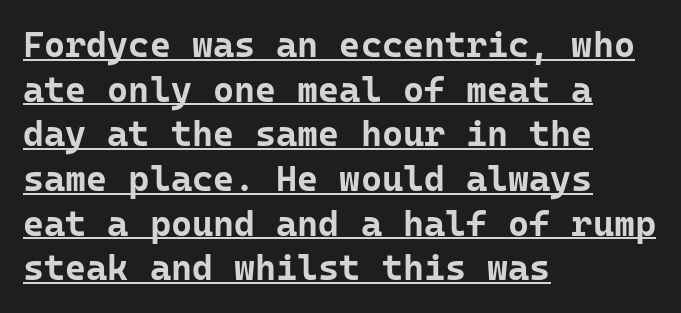
Q: Is the text bold? A: Yes.
Q: Is the text italic (slanted)? A: No, it is upright.
Q: Is the typeface a serif or a sans-serif typeface? A: Sans-serif.
Q: Is the text underlined? A: Yes.
Q: How is the paragraph aligned? A: Left-aligned.
Q: Is the spacing between letters normal or unusually wide? A: Normal.
Q: Width (condensed, normal, or wide)? A: Normal.
Q: Stroke contrast? A: Low.
Q: x-height? A: Medium.
Q: Monospaced? A: Yes.
